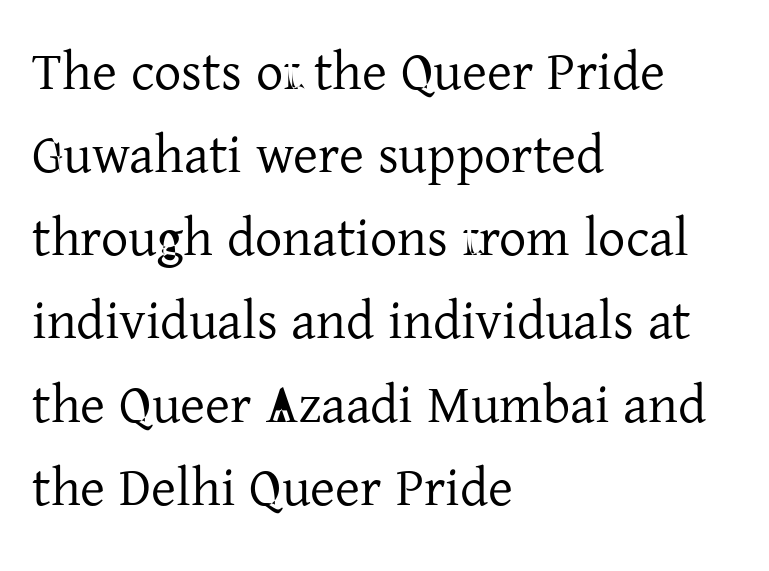
Posture: vertical. The space between consecutive lines is moderate. Each letter keeps its own natural width here, so spacing adapts to shape. The ragged edge is on the right, which tells us the setting is flush left. A clean baseline with only descenders dipping below it. The horizontal fit of the characters is conventional and even.
